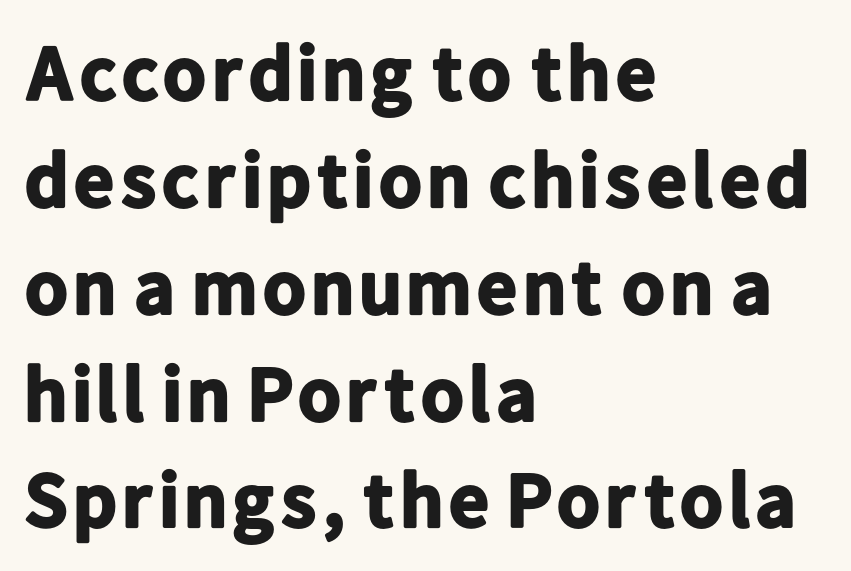
Q: Is the text bold? A: Yes.
Q: Is the text italic (slanted)? A: No, it is upright.
Q: Is the typeface a serif or a sans-serif typeface? A: Sans-serif.
Q: Is the text underlined? A: No.
Q: How is the paragraph aligned? A: Left-aligned.
Q: Is the spacing between letters normal or unusually wide? A: Normal.
Q: Is the spacing between lines tight, normal or loose? A: Normal.
Q: Width (condensed, normal, or wide)? A: Normal.
Q: Stroke contrast? A: Low.
Q: x-height? A: Medium.
Q: Monospaced? A: No.
